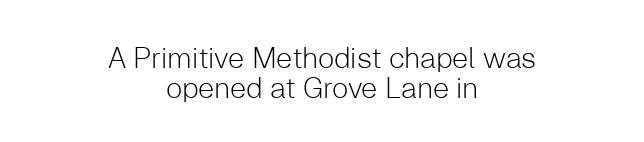
The image shows 29 px light sans-serif type, upright; set centered, tight line spacing (1.04x), normal letter spacing, not underlined; low stroke contrast and a medium x-height.
